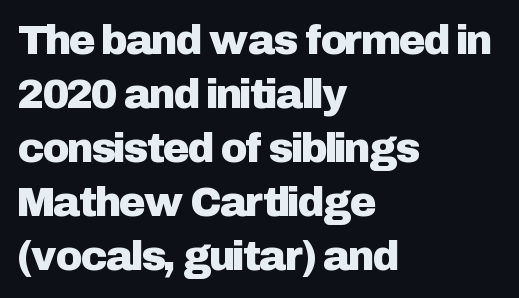
{"serif": "no", "italic": "no", "width": "normal", "stroke_contrast": "low", "x_height": "medium", "monospaced": "no", "underline": "no", "align": "left", "line_spacing": "normal", "line_spacing_ratio": 1.32, "letter_spacing": "normal", "letter_spacing_em": 0.0, "glyph_px": 41}
